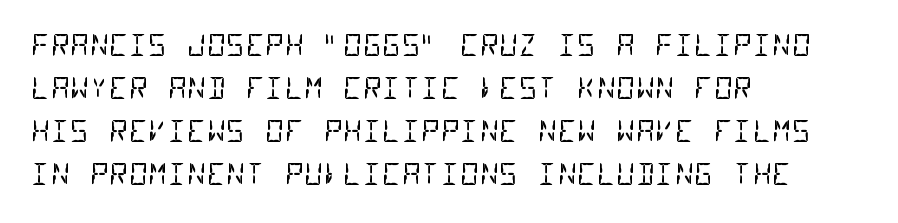
{"serif": "no", "bold": "no", "weight": "regular", "width": "condensed", "stroke_contrast": "low", "x_height": "large", "monospaced": "yes", "underline": "no", "align": "left", "line_spacing": "normal", "line_spacing_ratio": 1.43, "letter_spacing": "normal", "letter_spacing_em": 0.0, "glyph_px": 30}
